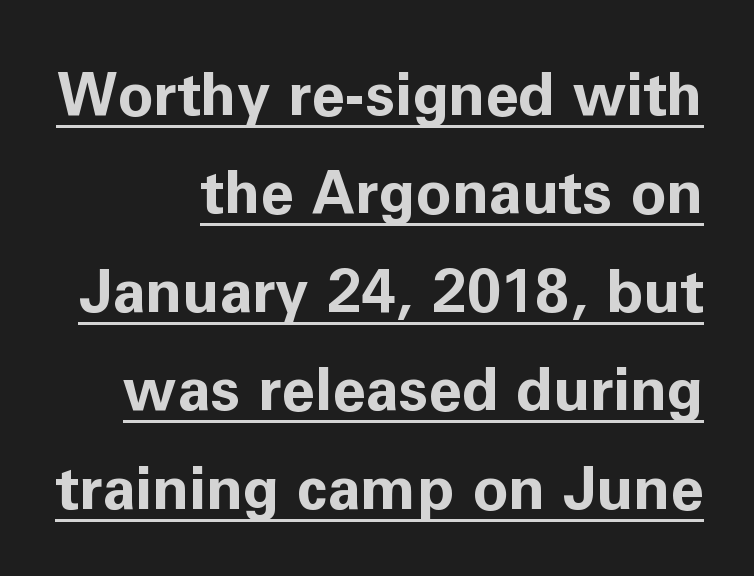
Honestly, the row spacing looks completely unremarkable. Proportional: the letters do not fall into vertical columns. The font's upright variant was chosen for this text. In terms of letterspacing, this is plain default setting.
